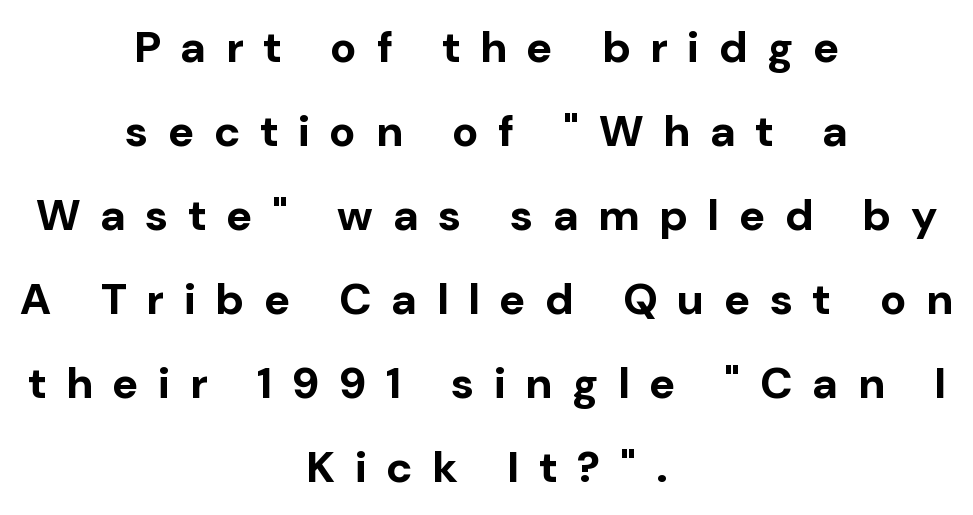
The image shows 44 px bold sans-serif type, upright; set centered, loose line spacing (1.91x), unusually wide letter spacing (+0.45 em), not underlined; low stroke contrast and a medium x-height.
